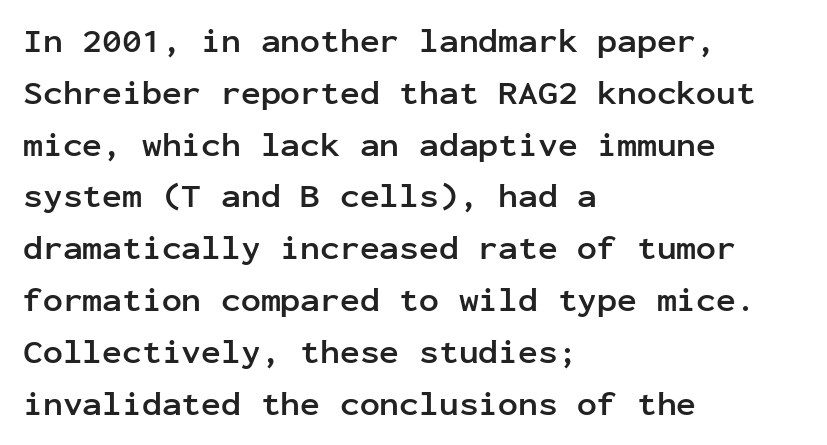
The image shows 33 px semibold sans-serif type, upright, monospaced; set left-aligned, normal line spacing (1.57x), normal letter spacing, not underlined; low stroke contrast and a medium x-height.
